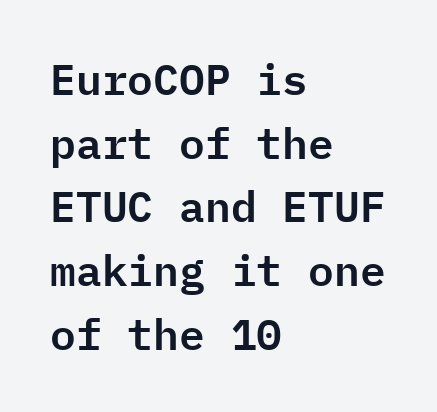
{"serif": "no", "italic": "no", "width": "normal", "stroke_contrast": "low", "x_height": "medium", "monospaced": "yes", "underline": "no", "align": "left", "line_spacing": "normal", "line_spacing_ratio": 1.48, "letter_spacing": "normal", "letter_spacing_em": 0.0, "glyph_px": 43}
